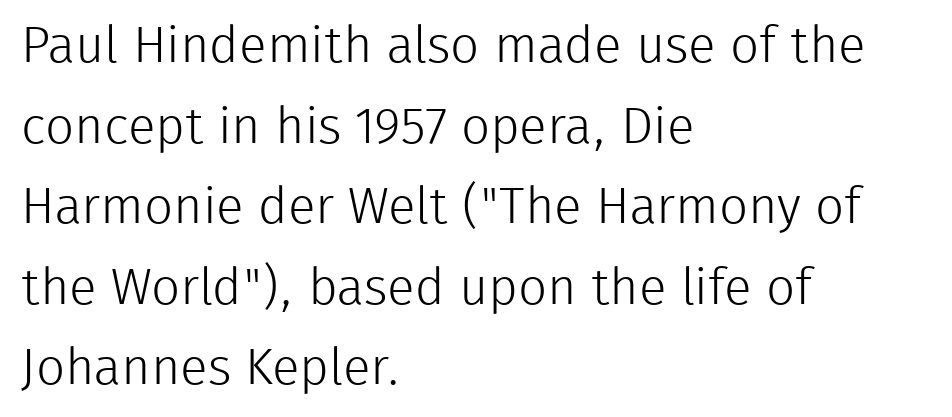
A normal amount of white space separates one row of letters from the next. The strip under each line holds only bare page. What kind of face is this? One without serifs — a sans. Unbolded letterforms with no extra heft.
